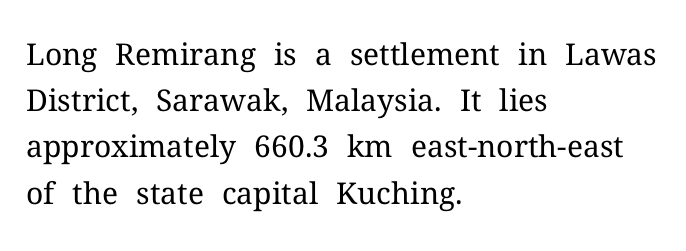
The image shows 30 px regular-weight serif type, upright; set left-aligned, normal line spacing (1.54x), normal letter spacing, not underlined; medium stroke contrast and a medium x-height.
